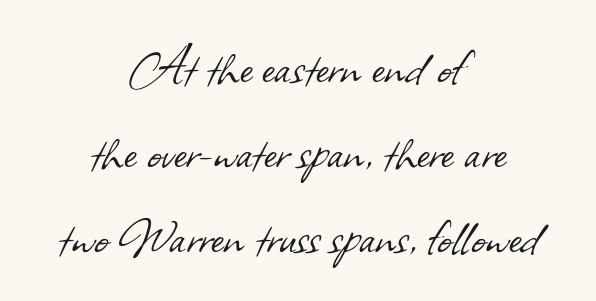
Honestly, the row spacing looks completely unremarkable. Each word holds together tightly as a unit, with standard inter-letter gaps. Each letter keeps its own natural width here, so spacing adapts to shape. Observe the absence of serifs on each vertical stroke in this sample. Plain, unruled lines of type.
